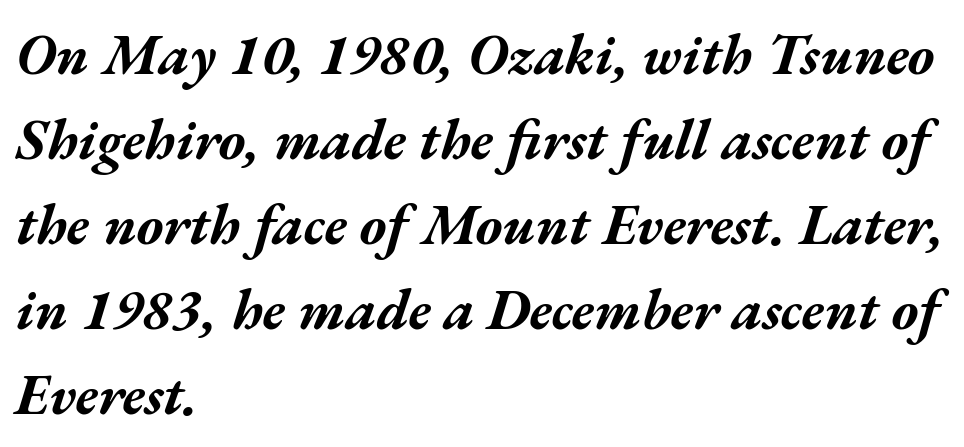
The image shows 57 px bold, wide type, italic (leaning right); set left-aligned, normal line spacing (1.49x), normal letter spacing, not underlined; medium stroke contrast and a medium x-height.
